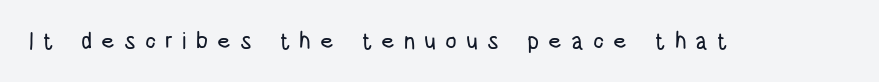
Q: Is the text italic (slanted)? A: No, it is upright.
Q: Is the text underlined? A: No.
Q: Is the spacing between letters normal or unusually wide? A: Unusually wide.
